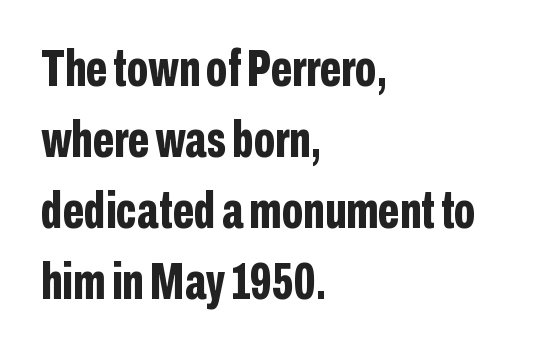
The image shows 51 px bold, condensed sans-serif type, upright; set left-aligned, normal line spacing (1.39x), normal letter spacing, not underlined; low stroke contrast and a medium x-height.
